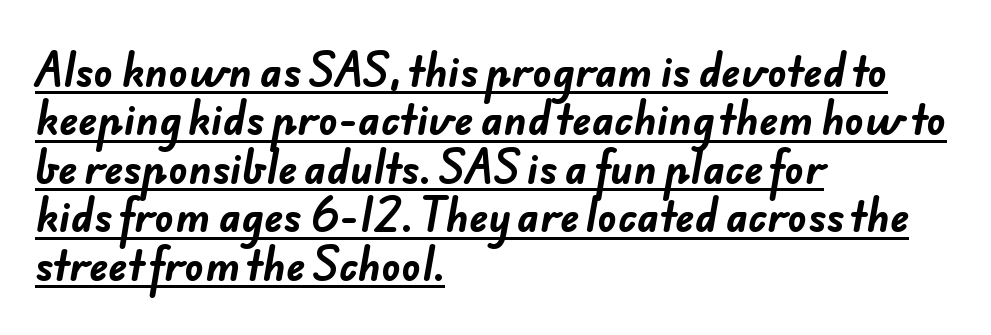
The image shows 40 px bold sans-serif type; set left-aligned, line spacing 1.21x, normal letter spacing, underlined; low stroke contrast and a small x-height.
